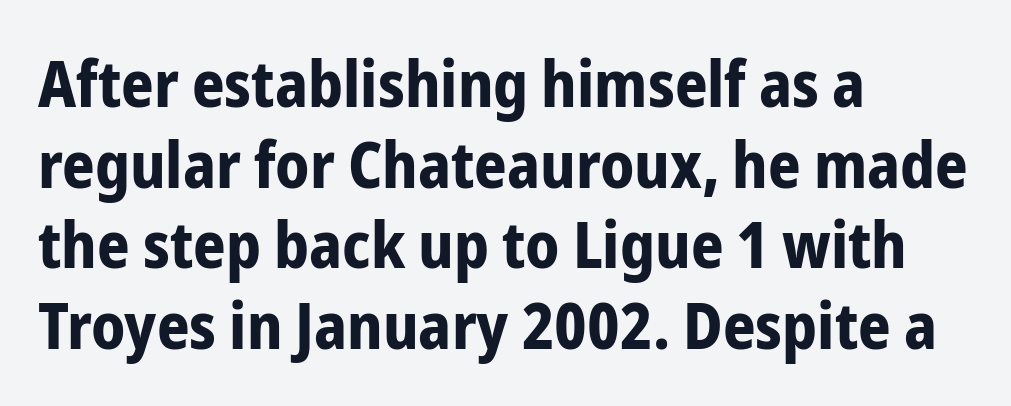
The image shows 64 px bold, condensed sans-serif type, upright; set left-aligned, normal line spacing (1.26x), normal letter spacing, not underlined; low stroke contrast and a medium x-height.
